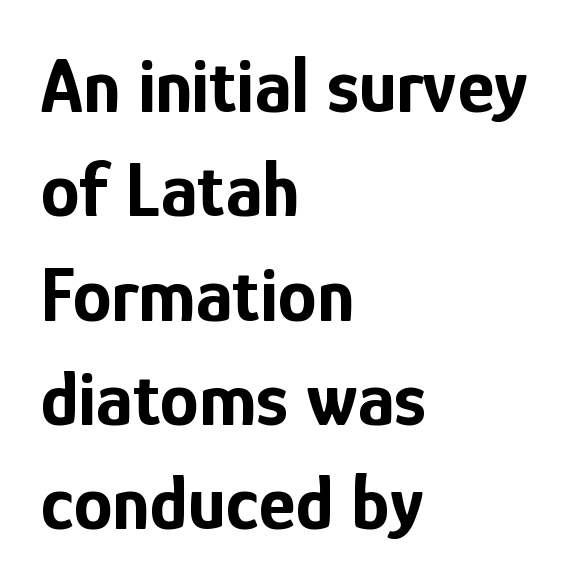
Does the weight exceed regular? Yes, all the way to bold. Alignment: flush left. The font's upright variant was chosen for this text. Nothing unusual about the tracking: characters are spaced as the font intends.
